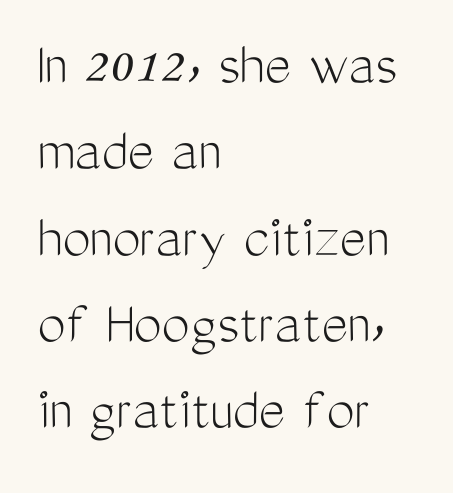
Q: Is the text bold? A: No.
Q: Is the text italic (slanted)? A: No, it is upright.
Q: Is the typeface a serif or a sans-serif typeface? A: Sans-serif.
Q: Is the text underlined? A: No.
Q: How is the paragraph aligned? A: Left-aligned.
Q: Is the spacing between letters normal or unusually wide? A: Normal.
Q: Is the spacing between lines tight, normal or loose? A: Normal.
Q: Width (condensed, normal, or wide)? A: Condensed.
Q: Stroke contrast? A: Medium.
Q: x-height? A: Medium.
Q: Monospaced? A: No.
